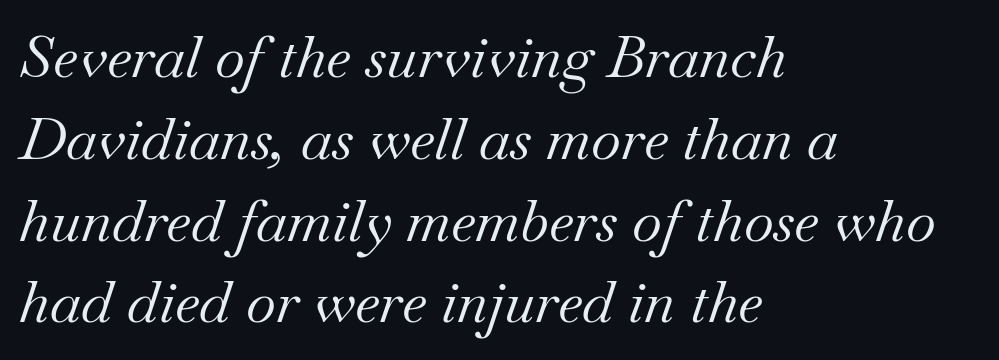
Letterform terminals end in serifs throughout the passage. Here the designer chose a conventional face with non-uniform glyph widths. Letters rest on an invisible, unmarked baseline. Designer's note — italics engaged. Bold? No — there's no thickening of the strokes. The vertical gap from one line to the next is medium.
